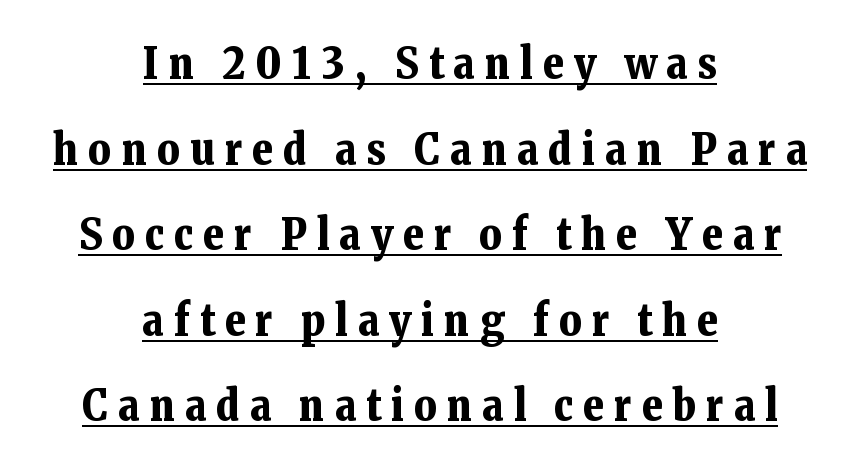
Q: Is the text bold? A: Yes.
Q: Is the text italic (slanted)? A: No, it is upright.
Q: Is the typeface a serif or a sans-serif typeface? A: Serif.
Q: Is the text underlined? A: Yes.
Q: How is the paragraph aligned? A: Centered.
Q: Is the spacing between letters normal or unusually wide? A: Unusually wide.
Q: Is the spacing between lines tight, normal or loose? A: Loose.
Q: Width (condensed, normal, or wide)? A: Normal.
Q: Stroke contrast? A: Low.
Q: x-height? A: Medium.
Q: Monospaced? A: No.
